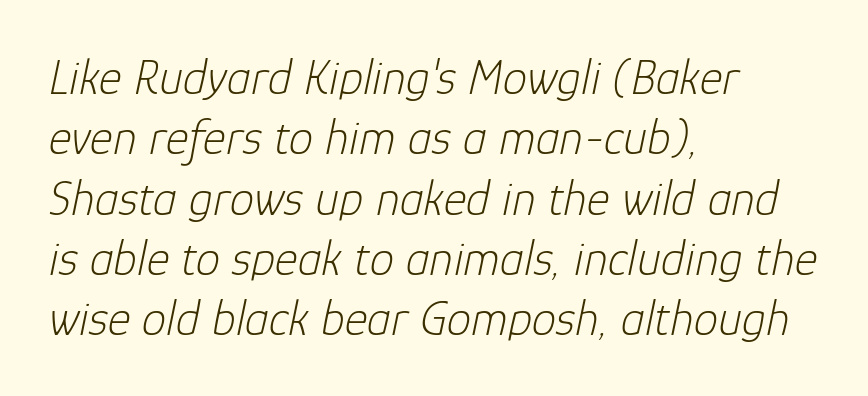
These lines are rendered in a variable-pitch font. The typesetter chose a ragged-right arrangement here. The line texture is even and compact thanks to regular tracking. Summary of weight: not heavy and not bold.
